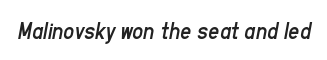
No extra tracking has been applied to these lines. The cut favours lightness, reaching ordinary text weight at its darkest. Is the type slanted? Yes — the strokes lean at a clear angle. Underline: absent.
